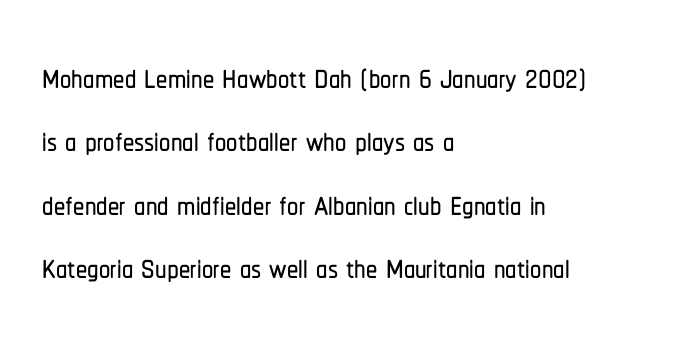
The image shows 45 px condensed sans-serif type, upright; set left-aligned, normal line spacing (1.41x), normal letter spacing, not underlined; low stroke contrast and a medium x-height.
